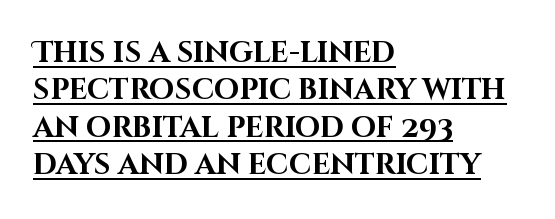
The image shows 29 px bold sans-serif type, upright; set left-aligned, normal line spacing (1.29x), normal letter spacing, underlined; high stroke contrast and a large x-height.
